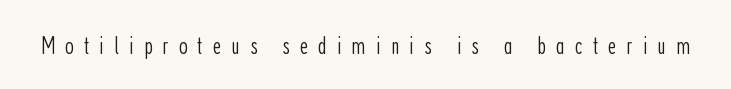
{"italic": "no", "bold": "no", "underline": "no", "letter_spacing": "wide", "letter_spacing_em": 0.4, "glyph_px": 25}
